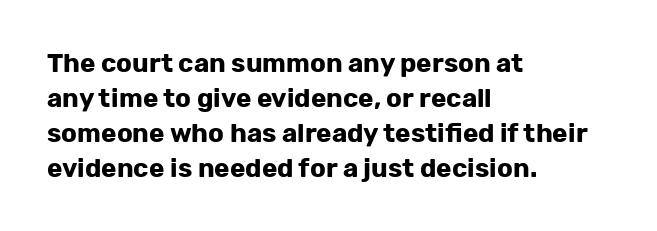
Q: Is the text bold? A: Yes.
Q: Is the text italic (slanted)? A: No, it is upright.
Q: Is the text underlined? A: No.
Q: How is the paragraph aligned? A: Left-aligned.
Q: Is the spacing between letters normal or unusually wide? A: Normal.
Q: Is the spacing between lines tight, normal or loose? A: Normal.
